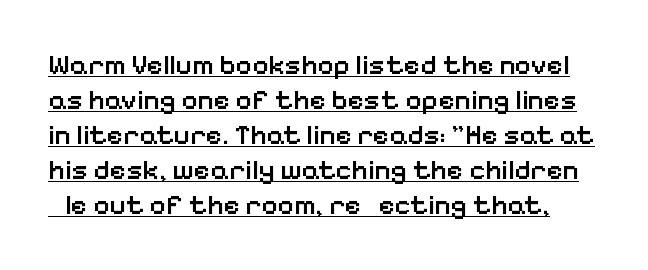
Q: Is the text bold? A: Semi-bold.
Q: Is the text italic (slanted)? A: No, it is upright.
Q: Is the typeface a serif or a sans-serif typeface? A: Sans-serif.
Q: Is the text underlined? A: Yes.
Q: Is the spacing between letters normal or unusually wide? A: Normal.
Q: Is the spacing between lines tight, normal or loose? A: Normal.
Q: Width (condensed, normal, or wide)? A: Normal.
Q: Stroke contrast? A: Low.
Q: x-height? A: Medium.
Q: Monospaced? A: No.
